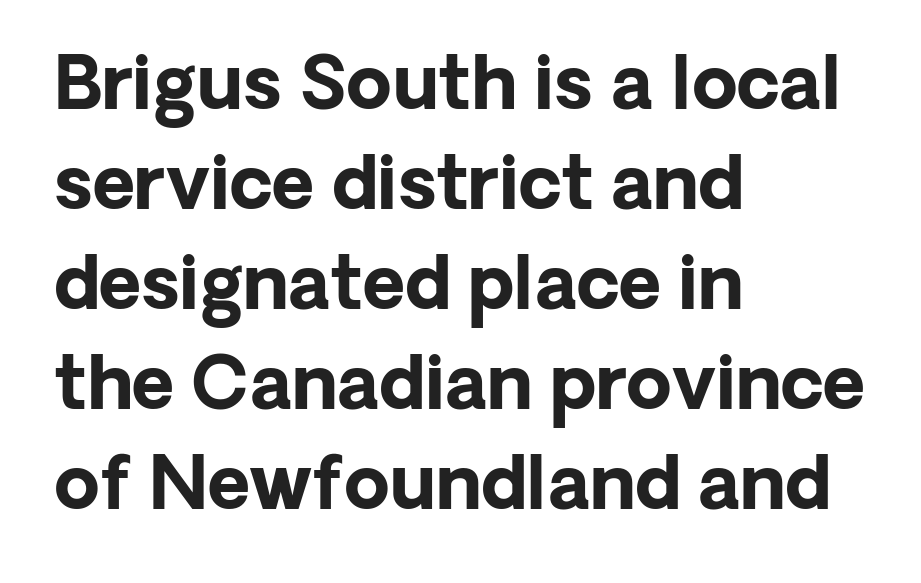
Q: Is the text bold? A: Yes.
Q: Is the text italic (slanted)? A: No, it is upright.
Q: Is the typeface a serif or a sans-serif typeface? A: Sans-serif.
Q: Is the text underlined? A: No.
Q: How is the paragraph aligned? A: Left-aligned.
Q: Is the spacing between letters normal or unusually wide? A: Normal.
Q: Is the spacing between lines tight, normal or loose? A: Normal.
Q: Width (condensed, normal, or wide)? A: Normal.
Q: Stroke contrast? A: Low.
Q: x-height? A: Medium.
Q: Monospaced? A: No.
